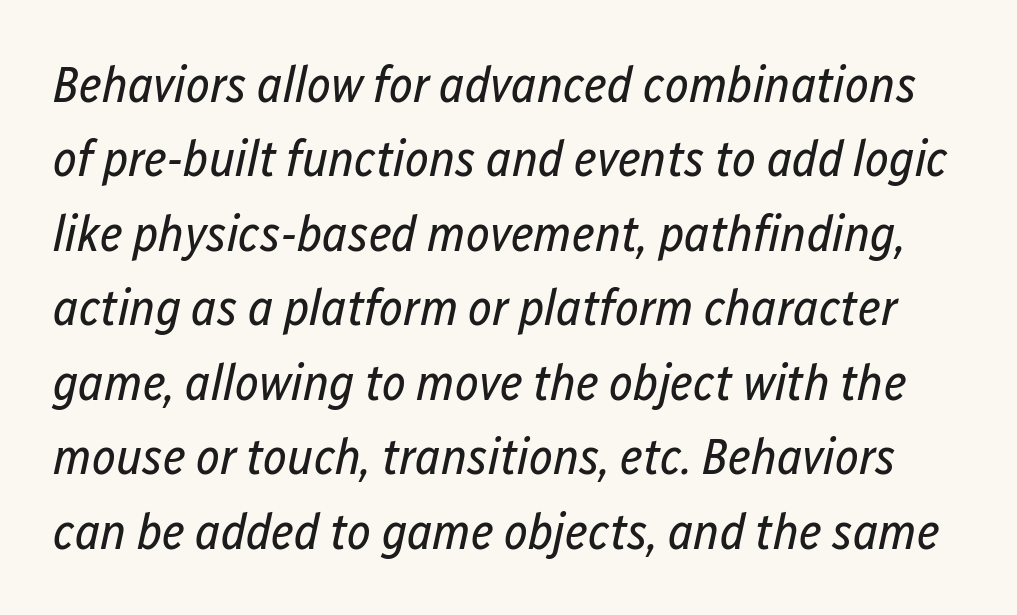
The letters sit at their default tracking, neither squeezed nor spread. Unmarked baselines from the first word to the last. Rendered with sloped, italic letterforms. Spacing verdict: proportional, widths tailored to each character. Rows of type keep a routine distance in the vertical direction. Vertical stems look standard width or narrower in stroke.
